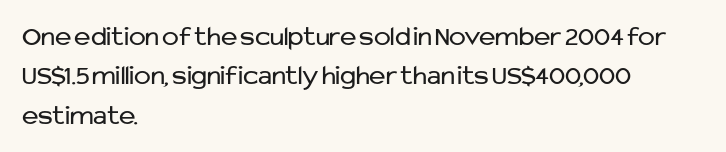
{"serif": "no", "italic": "no", "bold": "no", "weight": "regular", "width": "normal", "stroke_contrast": "low", "x_height": "medium", "monospaced": "no", "underline": "no", "align": "left", "line_spacing": "normal", "line_spacing_ratio": 1.41, "letter_spacing": "normal", "letter_spacing_em": 0.0, "glyph_px": 28}
